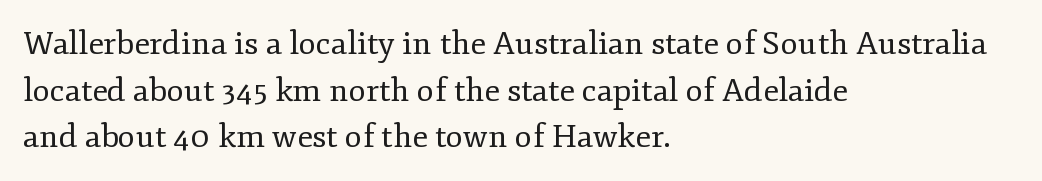
Q: Is the text bold? A: No.
Q: Is the text italic (slanted)? A: No, it is upright.
Q: Is the typeface a serif or a sans-serif typeface? A: Serif.
Q: Is the text underlined? A: No.
Q: How is the paragraph aligned? A: Left-aligned.
Q: Is the spacing between letters normal or unusually wide? A: Normal.
Q: Is the spacing between lines tight, normal or loose? A: Normal.
Q: Width (condensed, normal, or wide)? A: Normal.
Q: Stroke contrast? A: Low.
Q: x-height? A: Small.
Q: Monospaced? A: No.
